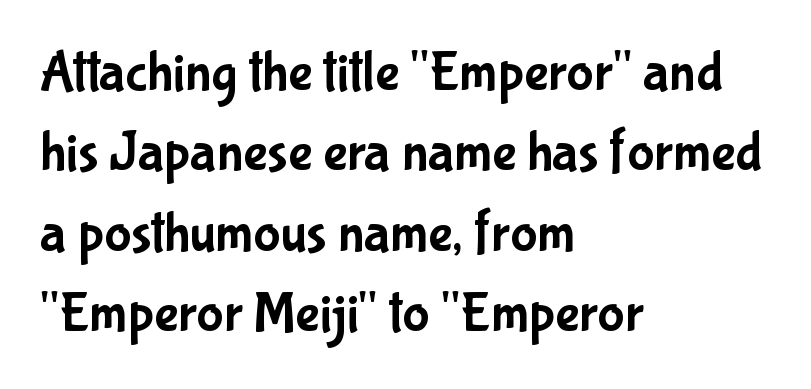
In terms of letterspacing, this is plain default setting. Beneath every word, the page is bare. The leading is moderate, giving the passage an even texture. Looks like regular typesetting: each glyph gets only the width it needs.
